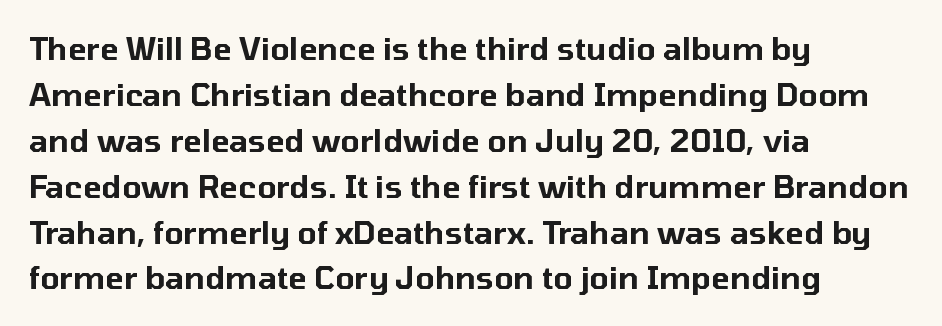
Vertical spacing — default. A roman cut, with each character standing at attention. A bare baseline throughout the passage. Compared with a centered layout, this one pins lines to the left instead.
